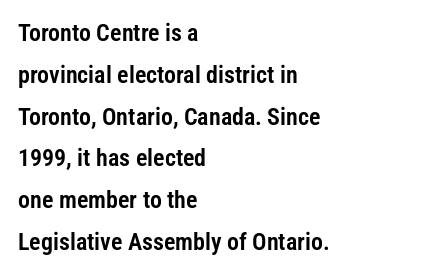
This is the regular roman posture of the typeface. Horizontal alignment here is leftward, the default for most running prose. The string is rendered with underlining switched off. The letterforms sit shoulder to shoulder at normal distance.
